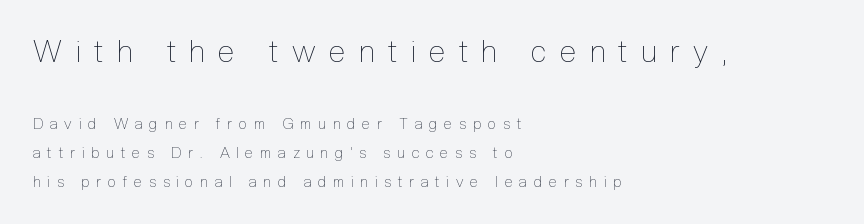
{"italic": "no", "bold": "no", "weight": "thin", "width": "condensed", "x_height": "medium", "monospaced": "no", "underline": "no", "align": "left", "line_spacing": "loose", "line_spacing_ratio": 1.91, "letter_spacing": "wide", "letter_spacing_em": 0.46, "larger_block": "first", "size_ratio": 2.0, "glyph_px": 30}
